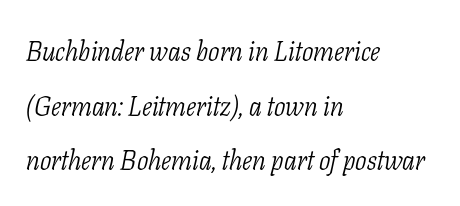
A typesetter would call this zero additional tracking. Characters are canted at an angle relative to the baseline's perpendicular. These glyphs show unthickened strokes, regular width or finer. Reading down the column, the eye jumps a long way to each next line.
